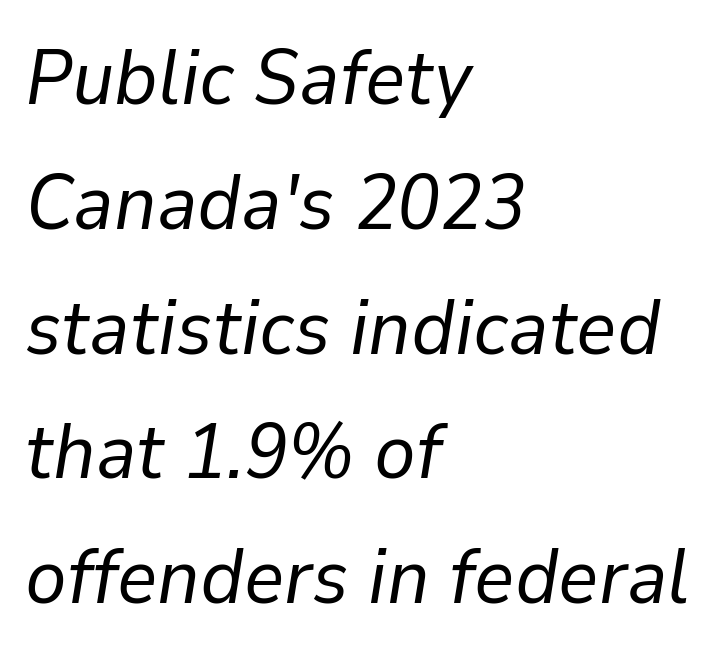
The image shows 78 px regular-weight type, italic (leaning right); set left-aligned, normal line spacing (1.6x), normal letter spacing, not underlined; low stroke contrast and a medium x-height.
